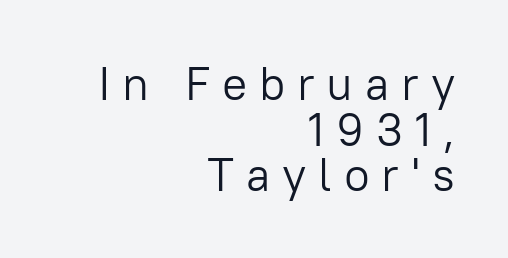
{"serif": "no", "italic": "no", "bold": "no", "weight": "light", "width": "normal", "stroke_contrast": "low", "x_height": "medium", "monospaced": "no", "underline": "no", "align": "right", "line_spacing": "tight", "line_spacing_ratio": 0.97, "letter_spacing": "wide", "letter_spacing_em": 0.25, "glyph_px": 47}
